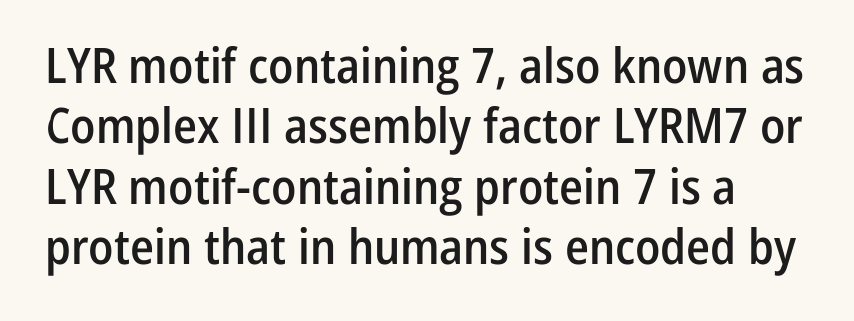
Q: Is the text bold? A: Semi-bold.
Q: Is the text italic (slanted)? A: No, it is upright.
Q: Is the typeface a serif or a sans-serif typeface? A: Sans-serif.
Q: Is the text underlined? A: No.
Q: Is the spacing between letters normal or unusually wide? A: Normal.
Q: Width (condensed, normal, or wide)? A: Condensed.
Q: Stroke contrast? A: Low.
Q: x-height? A: Medium.
Q: Monospaced? A: No.
